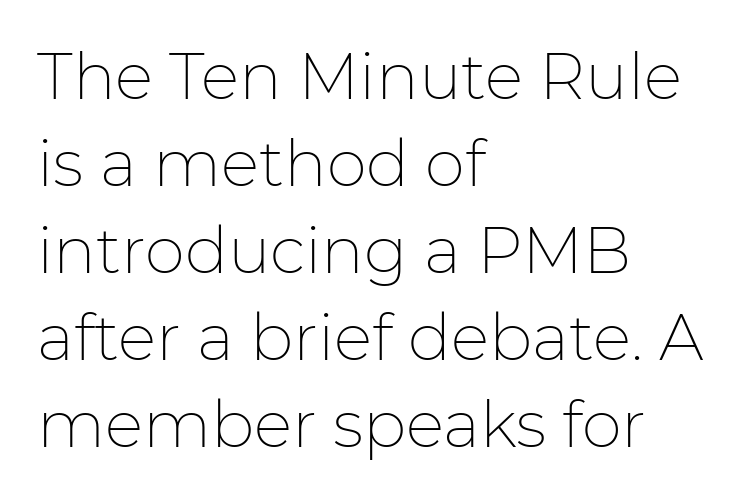
Each new line begins a customary step beneath the previous one. Alignment: flush left. Character widths vary here, with narrow letters taking less room than wide ones. Ascenders rise straight up at ninety degrees.
